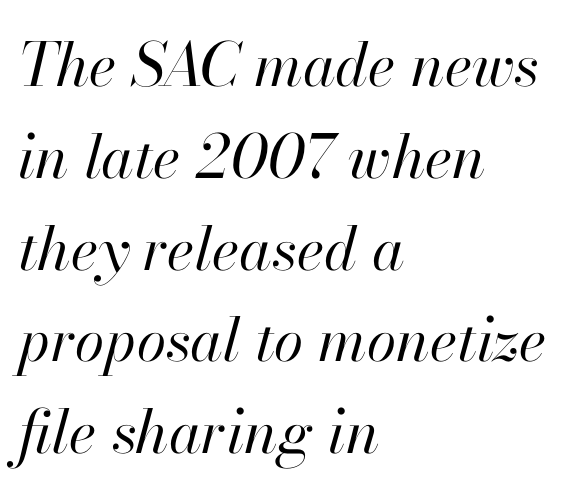
Varying glyph widths throughout — classic text-font behaviour. Teacher's note: observe the even left margin — that is flush-left alignment. The leading is moderate, giving the passage an even texture. A light-to-regular cut is what we see here. A typesetter would mark this as italic. How are the letters spaced? Ordinarily, with no added tracking.
